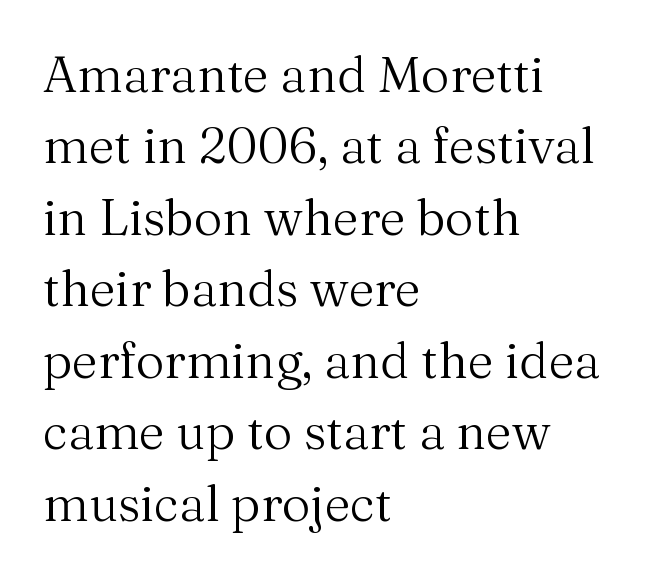
{"serif": "yes", "italic": "no", "bold": "no", "weight": "regular", "width": "normal", "stroke_contrast": "medium", "x_height": "medium", "monospaced": "no", "underline": "no", "align": "left", "line_spacing": "normal", "line_spacing_ratio": 1.43, "letter_spacing": "normal", "letter_spacing_em": 0.0, "glyph_px": 50}
